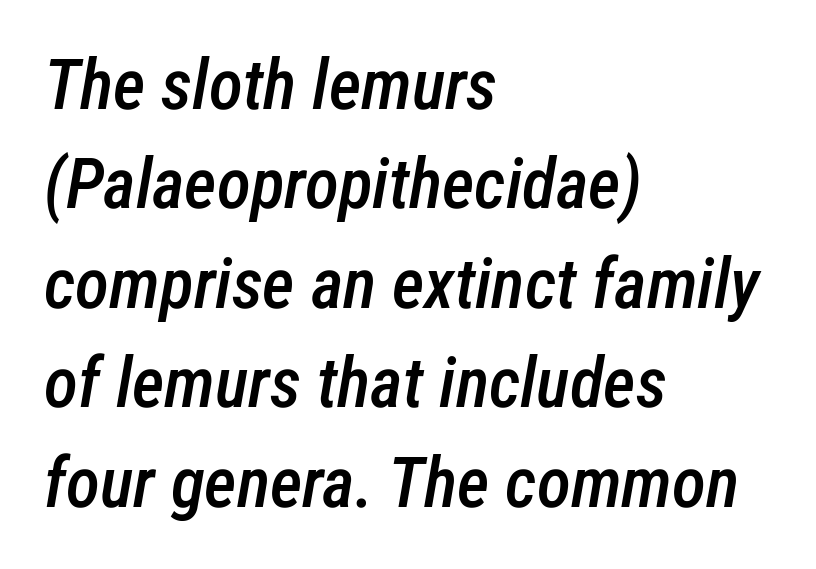
{"italic": "yes", "lean": "right", "slant_degrees": 12, "bold": "semi", "weight": "semibold", "width": "condensed", "stroke_contrast": "low", "x_height": "medium", "monospaced": "no", "underline": "no", "align": "left", "line_spacing": "normal", "line_spacing_ratio": 1.42, "letter_spacing": "normal", "letter_spacing_em": 0.0, "glyph_px": 70}
